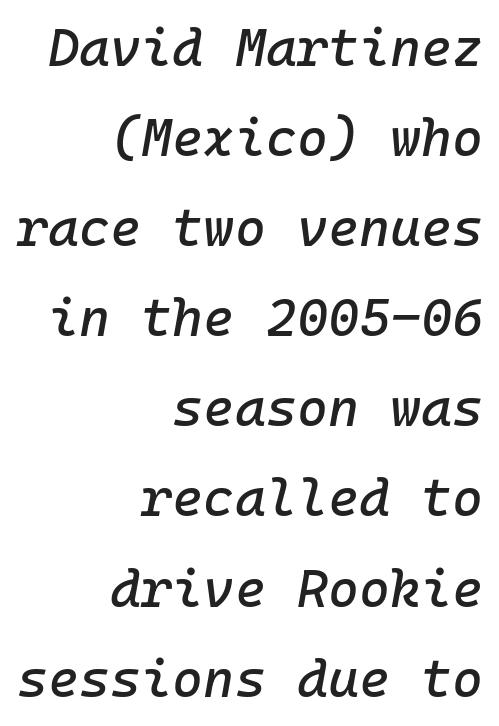
The image shows 53 px text type, italic (leaning right); set right-aligned, normal line spacing (1.7x), normal letter spacing, not underlined; low stroke contrast and a medium x-height.
